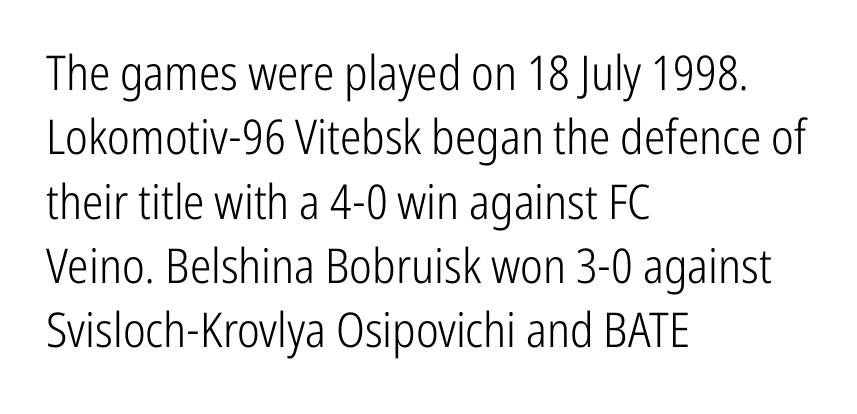
Q: Is the text bold? A: No.
Q: Is the text italic (slanted)? A: No, it is upright.
Q: Is the typeface a serif or a sans-serif typeface? A: Sans-serif.
Q: Is the text underlined? A: No.
Q: How is the paragraph aligned? A: Left-aligned.
Q: Is the spacing between letters normal or unusually wide? A: Normal.
Q: Is the spacing between lines tight, normal or loose? A: Normal.
Q: Width (condensed, normal, or wide)? A: Condensed.
Q: Stroke contrast? A: Low.
Q: x-height? A: Medium.
Q: Monospaced? A: No.
